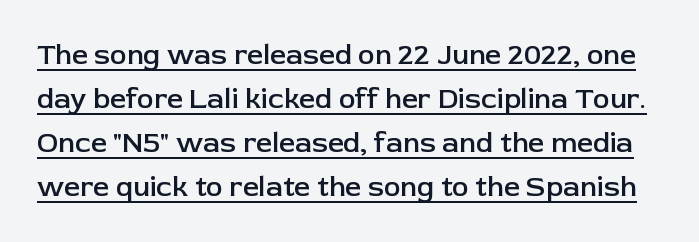
{"serif": "no", "italic": "no", "bold": "semi", "weight": "semibold", "width": "normal", "stroke_contrast": "low", "x_height": "medium", "monospaced": "no", "underline": "yes", "line_spacing": "normal", "line_spacing_ratio": 1.57, "letter_spacing": "normal", "letter_spacing_em": 0.0, "glyph_px": 28}
